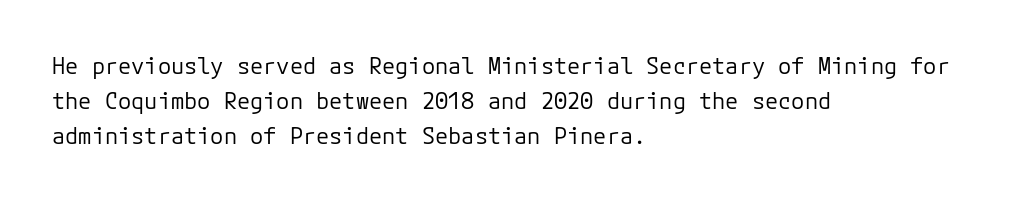
{"italic": "no", "bold": "no", "underline": "no", "align": "left", "line_spacing": "normal", "line_spacing_ratio": 1.58, "letter_spacing": "normal", "letter_spacing_em": 0.0, "glyph_px": 22}
